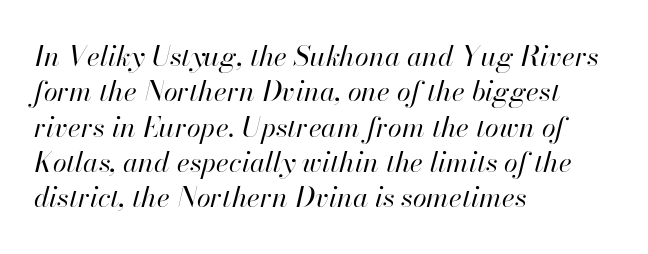
{"italic": "yes", "lean": "right", "slant_degrees": 13, "bold": "no", "weight": "regular", "width": "normal", "stroke_contrast": "high", "x_height": "small", "monospaced": "no", "underline": "no", "align": "left", "line_spacing": "normal", "line_spacing_ratio": 1.26, "letter_spacing": "normal", "letter_spacing_em": 0.0, "glyph_px": 28}
